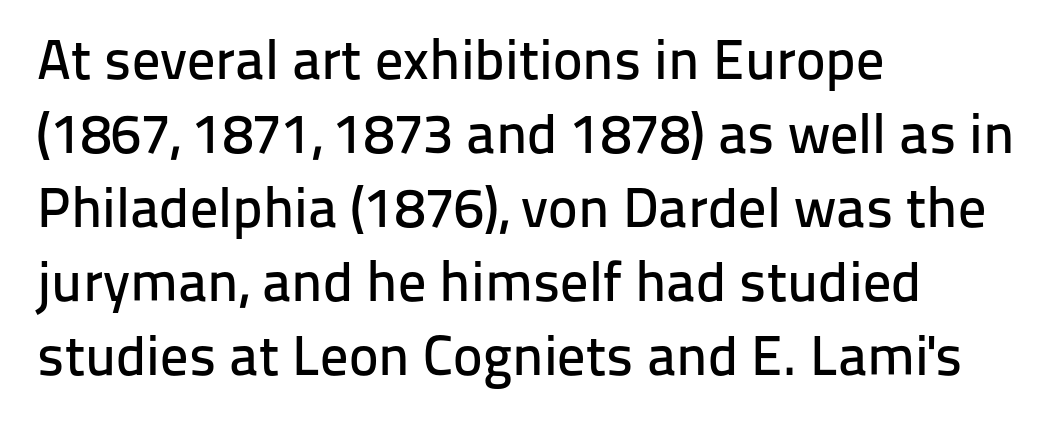
{"serif": "no", "italic": "no", "width": "normal", "stroke_contrast": "low", "x_height": "medium", "monospaced": "no", "underline": "no", "align": "left", "line_spacing": "normal", "line_spacing_ratio": 1.32, "letter_spacing": "normal", "letter_spacing_em": 0.0, "glyph_px": 56}
